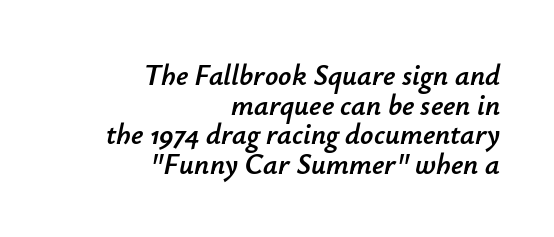
{"italic": "yes", "lean": "right", "slant_degrees": 12, "width": "normal", "stroke_contrast": "low", "x_height": "small", "monospaced": "no", "underline": "no", "align": "right", "line_spacing": "tight", "line_spacing_ratio": 1.02, "letter_spacing": "normal", "letter_spacing_em": 0.0, "glyph_px": 29}
